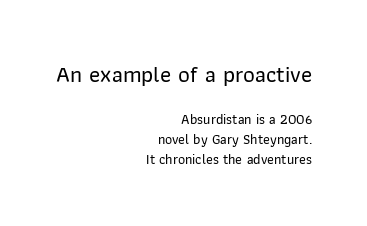
{"italic": "no", "underline": "no", "align": "right", "line_spacing": "normal", "line_spacing_ratio": 1.44, "letter_spacing": "normal", "letter_spacing_em": 0.0, "larger_block": "first", "size_ratio": 1.64, "glyph_px": 23}
